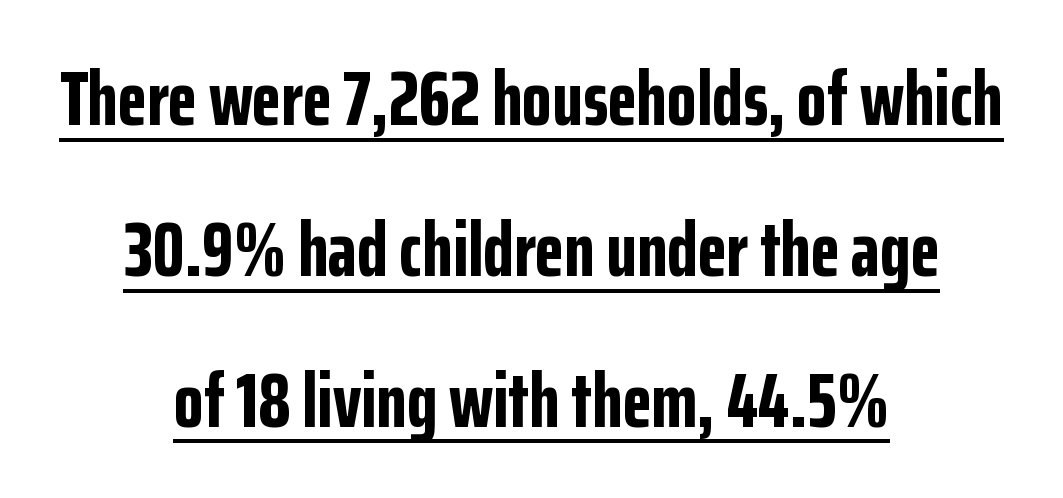
Upright lettering throughout. Note: no serifs on the glyphs. Airy leading. Observe the ordinary spacing: letters are neighbours, not strangers. This sample is center-justified, so both line endings float freely.
